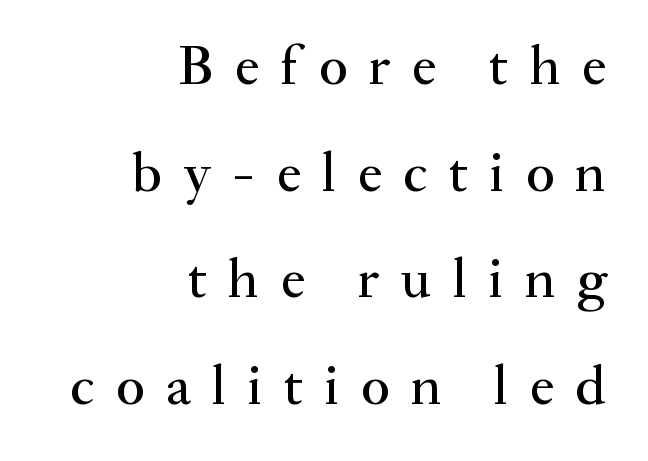
Q: Is the text italic (slanted)? A: No, it is upright.
Q: Is the typeface a serif or a sans-serif typeface? A: Serif.
Q: Is the text underlined? A: No.
Q: How is the paragraph aligned? A: Right-aligned.
Q: Is the spacing between letters normal or unusually wide? A: Unusually wide.
Q: Is the spacing between lines tight, normal or loose? A: Loose.
Q: Width (condensed, normal, or wide)? A: Normal.
Q: Stroke contrast? A: Medium.
Q: x-height? A: Small.
Q: Monospaced? A: No.
